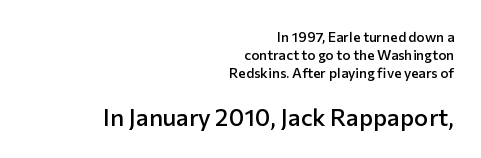
Q: Is the text bold? A: Semi-bold.
Q: Is the text italic (slanted)? A: No, it is upright.
Q: Is the text underlined? A: No.
Q: How is the paragraph aligned? A: Right-aligned.
Q: Is the spacing between letters normal or unusually wide? A: Normal.
Q: Is the spacing between lines tight, normal or loose? A: Normal.
Q: Which block of text is set in a larger size, the first (top) or the second (bottom)? A: The second (bottom) one.
